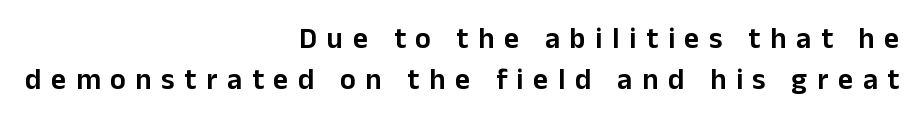
Q: Is the text italic (slanted)? A: No, it is upright.
Q: Is the typeface a serif or a sans-serif typeface? A: Sans-serif.
Q: Is the text underlined? A: No.
Q: How is the paragraph aligned? A: Right-aligned.
Q: Is the spacing between letters normal or unusually wide? A: Unusually wide.
Q: Is the spacing between lines tight, normal or loose? A: Normal.
Q: Width (condensed, normal, or wide)? A: Normal.
Q: Stroke contrast? A: Low.
Q: x-height? A: Medium.
Q: Monospaced? A: No.
